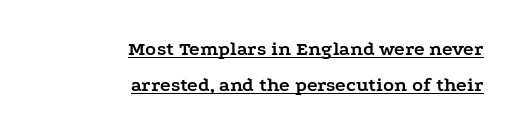
{"italic": "no", "bold": "yes", "underline": "yes", "align": "right", "line_spacing_ratio": 1.78, "letter_spacing": "normal", "letter_spacing_em": 0.0, "glyph_px": 20}
